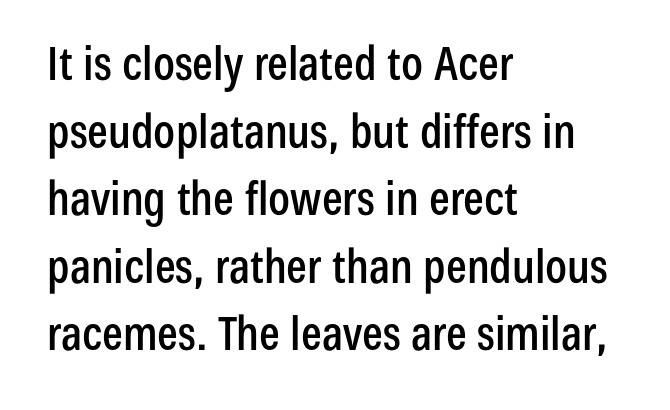
Q: Is the text italic (slanted)? A: No, it is upright.
Q: Is the typeface a serif or a sans-serif typeface? A: Sans-serif.
Q: Is the text underlined? A: No.
Q: How is the paragraph aligned? A: Left-aligned.
Q: Is the spacing between letters normal or unusually wide? A: Normal.
Q: Is the spacing between lines tight, normal or loose? A: Normal.
Q: Width (condensed, normal, or wide)? A: Condensed.
Q: Stroke contrast? A: Low.
Q: x-height? A: Medium.
Q: Monospaced? A: No.
